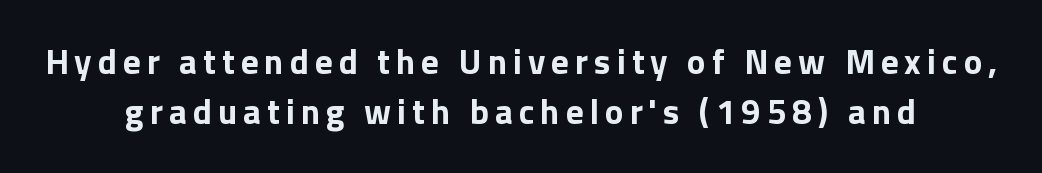
The image shows 35 px bold sans-serif type, upright; set centered, normal line spacing (1.43x), not underlined; a medium x-height.
